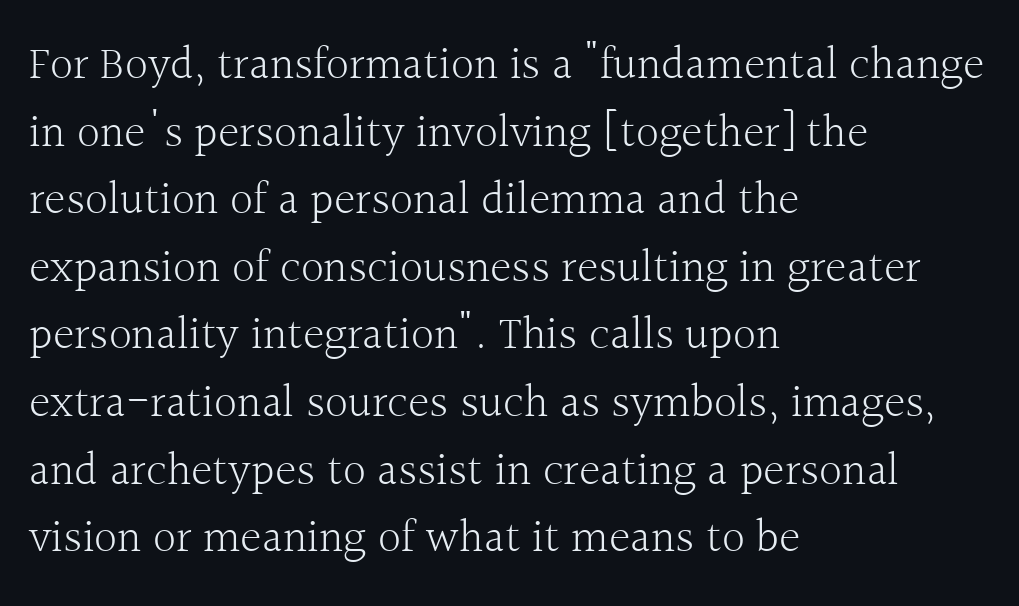
{"serif": "yes", "italic": "no", "bold": "no", "weight": "light", "width": "normal", "x_height": "medium", "monospaced": "no", "underline": "no", "align": "left", "line_spacing": "normal", "line_spacing_ratio": 1.47, "letter_spacing": "normal", "letter_spacing_em": 0.0, "glyph_px": 46}
